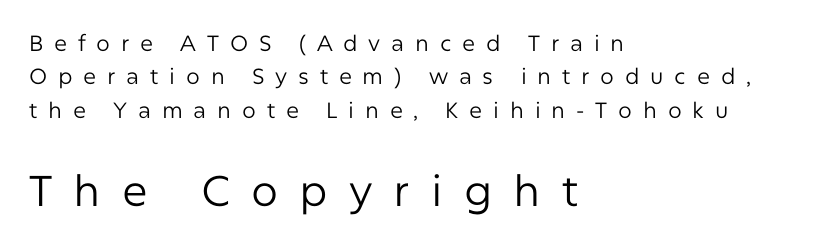
What's the leading like? Ordinary, nothing unusual. The passage shown has open, widely tracked lettering throughout. A typesetter would call this proportional, since set widths differ per character. If you squint, the bottom block still reads clearly — it's the larger of the two. Has an underline been added? It has not. These lines are composed in type without serifs.
